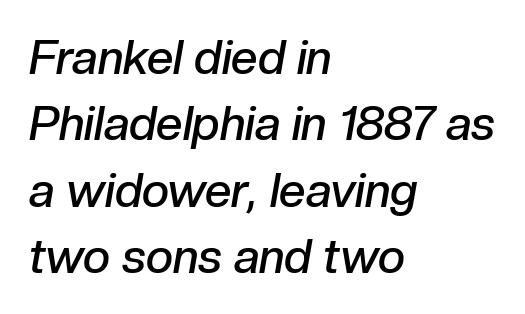
The rendering anchors every line to the left-hand side. Is this a fixed-width face? No — the glyphs have proportional, varying widths. The glyphs are unaccompanied by any horizontal stroke below them. Leading matches the norm, producing a regular column. Compared with ordinary roman type, these characters are visibly tilted.
